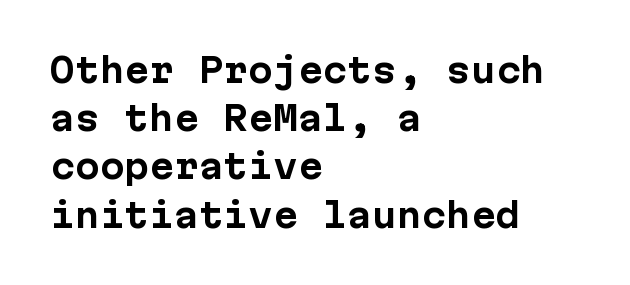
Q: Is the text bold? A: Yes.
Q: Is the text italic (slanted)? A: No, it is upright.
Q: Is the typeface a serif or a sans-serif typeface? A: Sans-serif.
Q: Is the text underlined? A: No.
Q: How is the paragraph aligned? A: Left-aligned.
Q: Is the spacing between letters normal or unusually wide? A: Normal.
Q: Is the spacing between lines tight, normal or loose? A: Normal.
Q: Width (condensed, normal, or wide)? A: Normal.
Q: Stroke contrast? A: Low.
Q: x-height? A: Medium.
Q: Monospaced? A: Yes.
